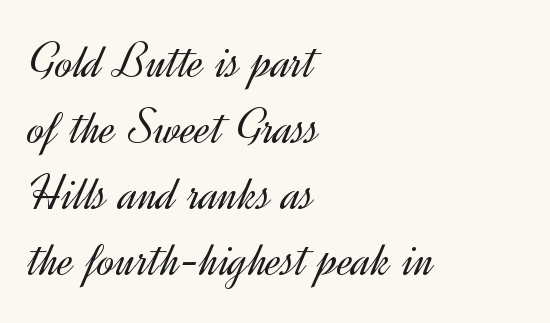
Q: Is the text bold? A: No.
Q: Is the text italic (slanted)? A: Yes.
Q: Is the typeface a serif or a sans-serif typeface? A: Sans-serif.
Q: Is the text underlined? A: No.
Q: How is the paragraph aligned? A: Left-aligned.
Q: Is the spacing between letters normal or unusually wide? A: Normal.
Q: Is the spacing between lines tight, normal or loose? A: Normal.
Q: Width (condensed, normal, or wide)? A: Normal.
Q: x-height? A: Small.
Q: Monospaced? A: No.
